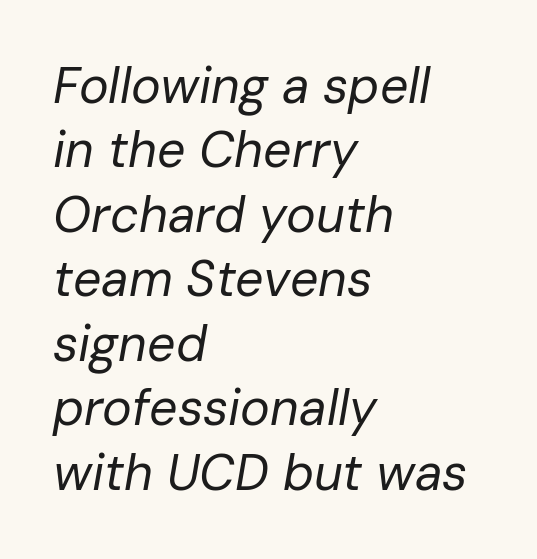
The image shows 50 px regular-weight type, italic (leaning right); set left-aligned, normal line spacing (1.29x), normal letter spacing, not underlined; low stroke contrast and a medium x-height.
